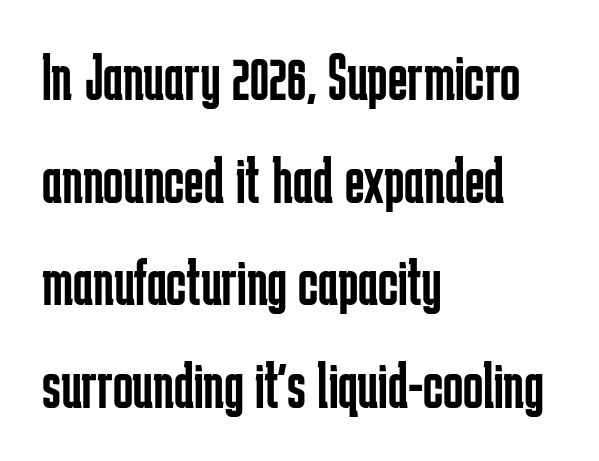
The image shows 67 px regular-weight, condensed sans-serif type, upright; set left-aligned, normal line spacing (1.53x), normal letter spacing, not underlined; low stroke contrast and a medium x-height.
